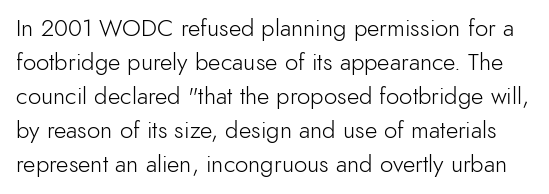
{"italic": "no", "bold": "no", "underline": "no", "line_spacing": "normal", "line_spacing_ratio": 1.42, "letter_spacing": "normal", "letter_spacing_em": 0.0, "glyph_px": 24}
